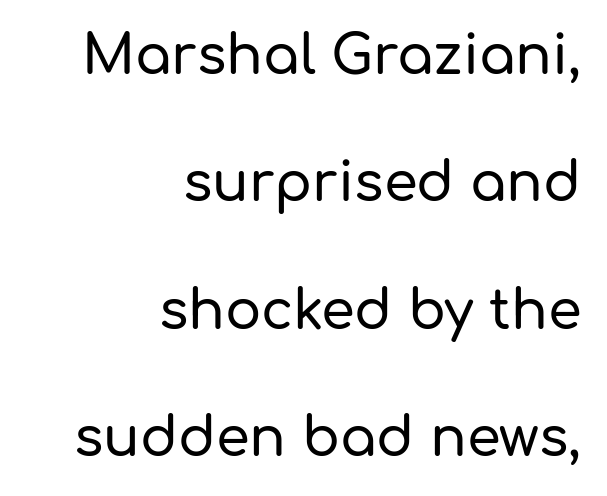
{"serif": "no", "italic": "no", "width": "normal", "stroke_contrast": "low", "x_height": "medium", "monospaced": "no", "underline": "no", "align": "right", "line_spacing": "loose", "line_spacing_ratio": 2.36, "letter_spacing": "normal", "letter_spacing_em": 0.0, "glyph_px": 54}
